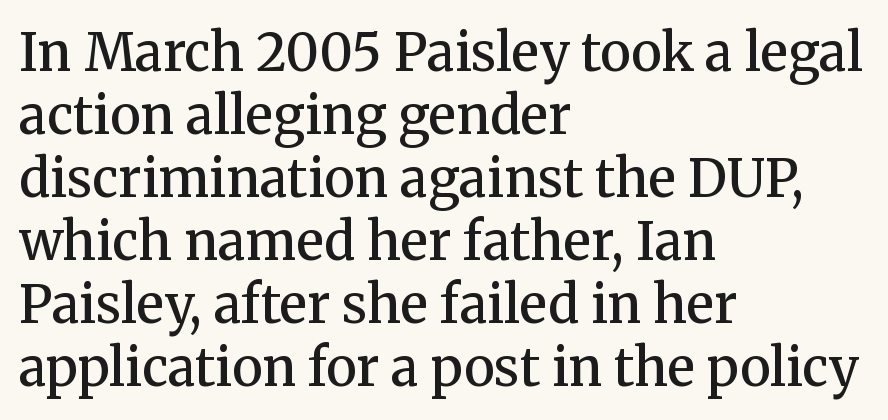
The image shows 52 px semibold serif type, upright; set left-aligned, line spacing 1.21x, normal letter spacing, not underlined; medium stroke contrast and a medium x-height.
